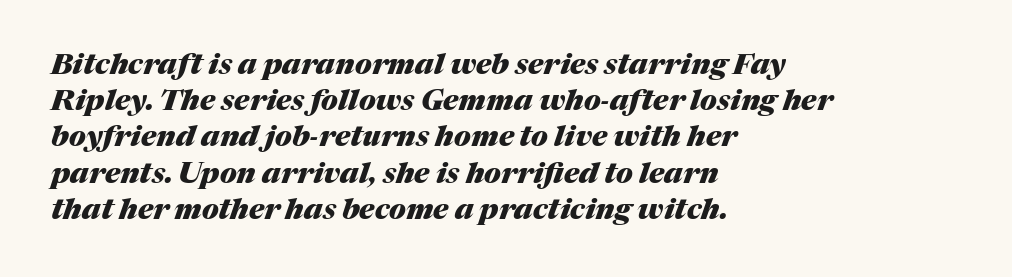
Q: Is the text bold? A: Yes.
Q: Is the text italic (slanted)? A: Yes, it leans right by about 17 degrees.
Q: Is the text underlined? A: No.
Q: How is the paragraph aligned? A: Left-aligned.
Q: Is the spacing between letters normal or unusually wide? A: Normal.
Q: Is the spacing between lines tight, normal or loose? A: Normal.
Q: Width (condensed, normal, or wide)? A: Normal.
Q: Stroke contrast? A: Medium.
Q: x-height? A: Medium.
Q: Monospaced? A: No.
